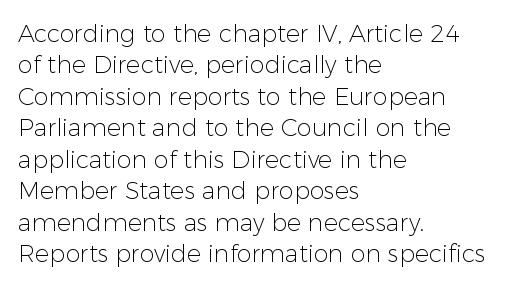
{"italic": "no", "bold": "no", "underline": "no", "align": "left", "line_spacing": "normal", "line_spacing_ratio": 1.31, "letter_spacing": "normal", "letter_spacing_em": 0.0, "glyph_px": 24}
